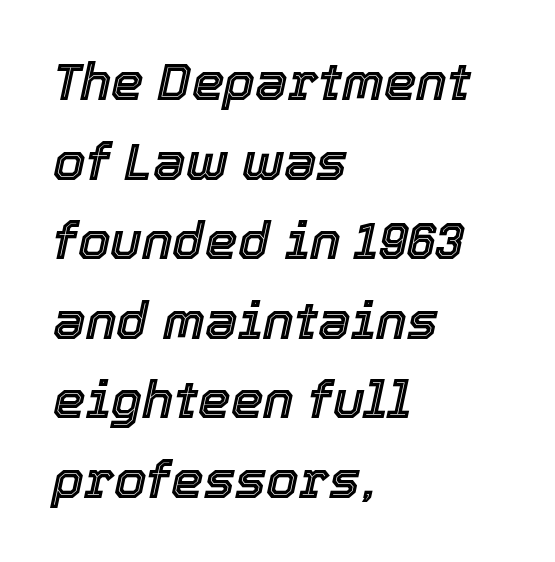
Q: Is the text italic (slanted)? A: Yes, it leans right by about 12 degrees.
Q: Is the text underlined? A: No.
Q: How is the paragraph aligned? A: Left-aligned.
Q: Is the spacing between letters normal or unusually wide? A: Normal.
Q: Is the spacing between lines tight, normal or loose? A: Normal.
Q: Width (condensed, normal, or wide)? A: Normal.
Q: x-height? A: Medium.
Q: Monospaced? A: No.
